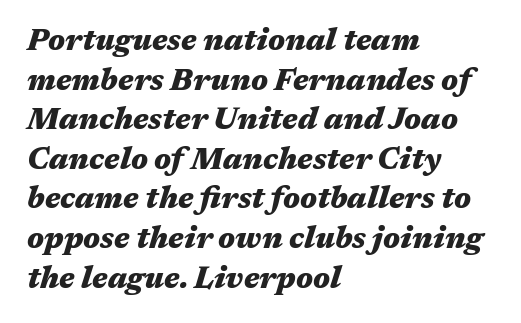
The image shows 30 px heavy, wide type, italic (leaning right); set left-aligned, normal line spacing (1.32x), normal letter spacing, not underlined; medium stroke contrast and a medium x-height.
